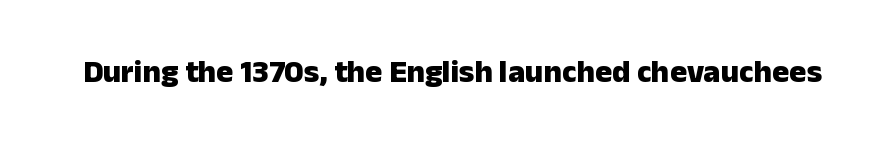
Q: Is the text bold? A: Yes.
Q: Is the text italic (slanted)? A: No, it is upright.
Q: Is the typeface a serif or a sans-serif typeface? A: Sans-serif.
Q: Is the text underlined? A: No.
Q: Is the spacing between letters normal or unusually wide? A: Normal.
Q: Width (condensed, normal, or wide)? A: Normal.
Q: Stroke contrast? A: Low.
Q: x-height? A: Medium.
Q: Monospaced? A: No.
